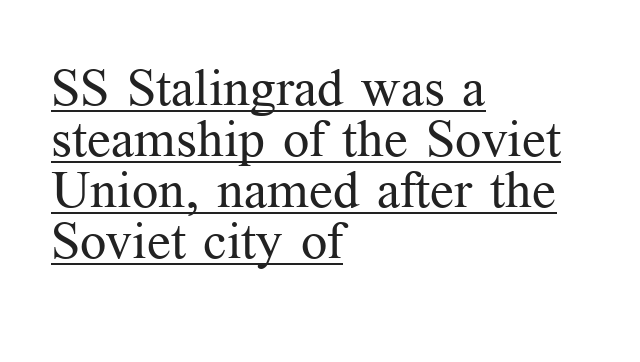
The image shows 52 px regular-weight serif type, upright; set left-aligned, tight line spacing (0.98x), normal letter spacing, underlined; medium stroke contrast and a medium x-height.
